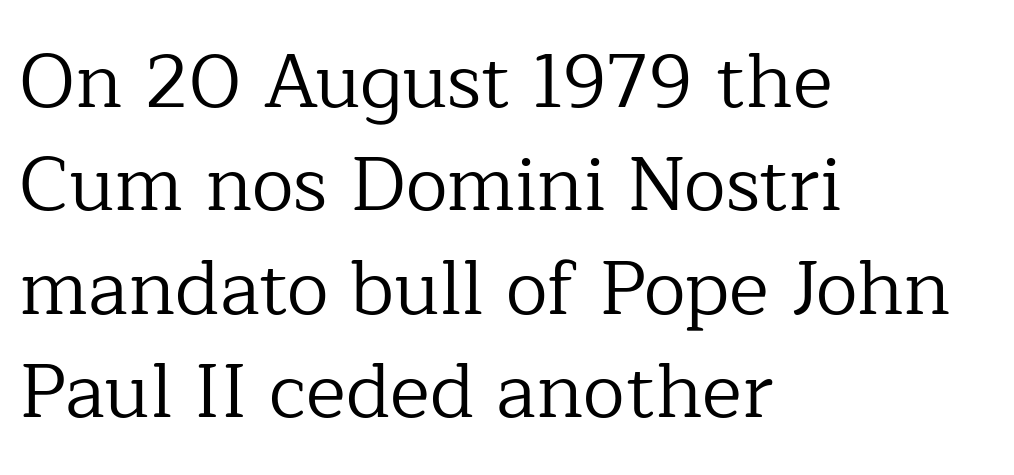
{"serif": "yes", "italic": "no", "bold": "no", "weight": "regular", "width": "normal", "stroke_contrast": "low", "x_height": "medium", "monospaced": "no", "underline": "no", "align": "left", "line_spacing": "normal", "line_spacing_ratio": 1.36, "letter_spacing": "normal", "letter_spacing_em": 0.0, "glyph_px": 76}
